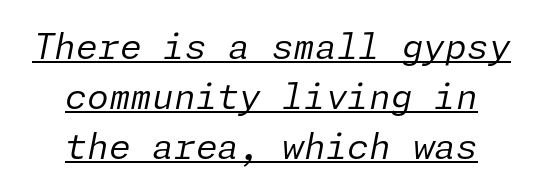
The tracking reads as untouched default to a designer's eye. This reads as an unemphasized weight, regular at the heaviest. Decoration check: the copy is underlined. Rows of type keep a routine distance in the vertical direction. The compositor balanced each line on the midline.
